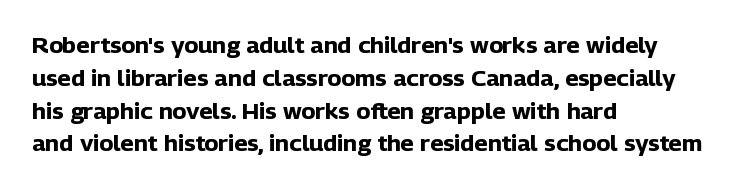
Q: Is the text bold? A: Yes.
Q: Is the text italic (slanted)? A: No, it is upright.
Q: Is the text underlined? A: No.
Q: How is the paragraph aligned? A: Left-aligned.
Q: Is the spacing between letters normal or unusually wide? A: Normal.
Q: Is the spacing between lines tight, normal or loose? A: Normal.
